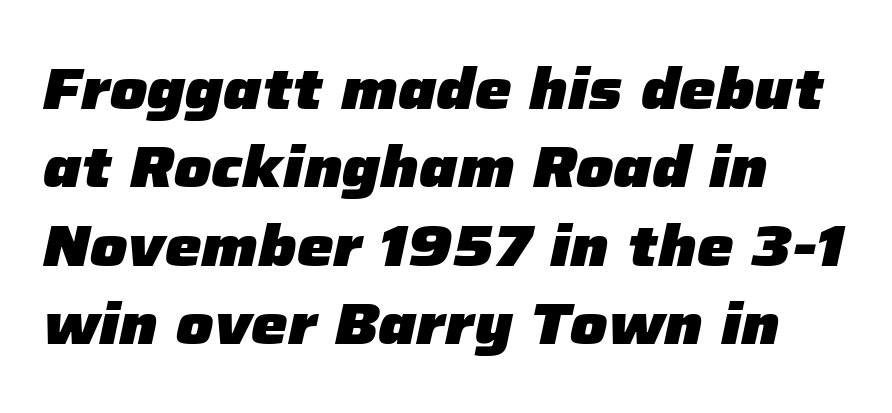
Q: Is the text bold? A: Yes.
Q: Is the text italic (slanted)? A: Yes, it leans right by about 12 degrees.
Q: Is the text underlined? A: No.
Q: How is the paragraph aligned? A: Left-aligned.
Q: Is the spacing between letters normal or unusually wide? A: Normal.
Q: Is the spacing between lines tight, normal or loose? A: Normal.
Q: Width (condensed, normal, or wide)? A: Normal.
Q: Stroke contrast? A: Low.
Q: x-height? A: Medium.
Q: Monospaced? A: No.
